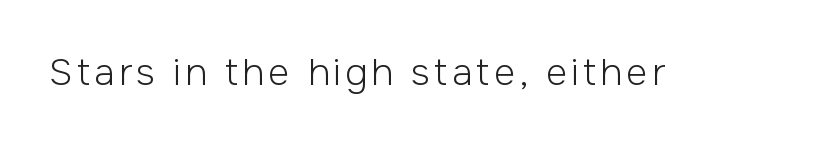
The image shows 37 px light sans-serif type, upright; set not underlined; low stroke contrast and a medium x-height.
